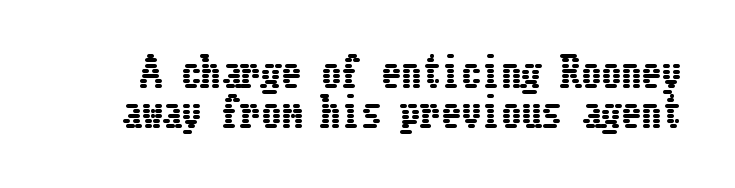
The image shows 40 px condensed type, upright; set tight line spacing (0.99x), normal letter spacing, not underlined; low stroke contrast and a medium x-height.
